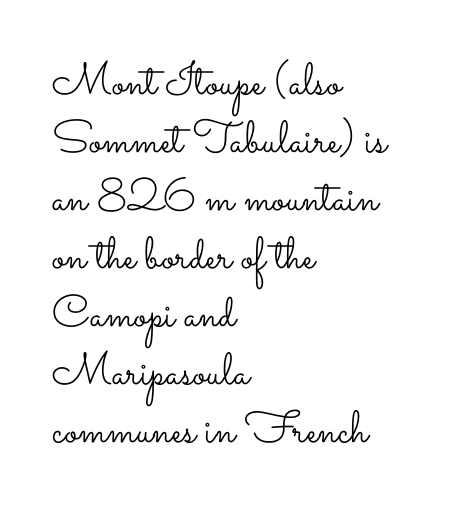
{"bold": "no", "weight": "light", "width": "wide", "stroke_contrast": "low", "x_height": "small", "monospaced": "no", "underline": "no", "align": "left", "line_spacing": "normal", "line_spacing_ratio": 1.29, "letter_spacing": "normal", "letter_spacing_em": 0.0, "glyph_px": 45}
